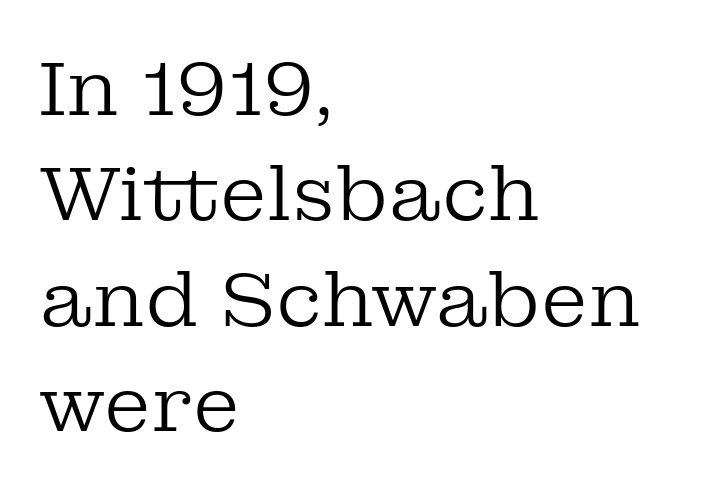
The image shows 77 px regular-weight serif type, upright; set left-aligned, normal line spacing (1.37x), normal letter spacing, not underlined; low stroke contrast and a medium x-height.
